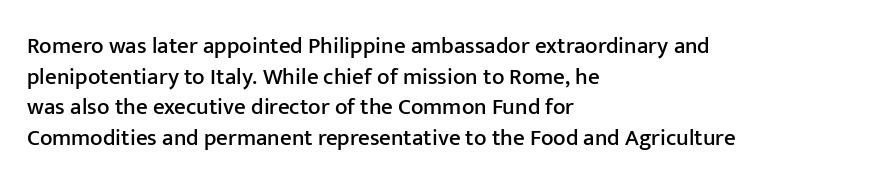
A typesetter would call this leading conventional body-copy spacing. No italicization has been applied; the sample stays upright. Tracking value appears to be zero — textbook default spacing. Short and long lines alike share a common starting point at left. Decoration check: the copy has no underline.
